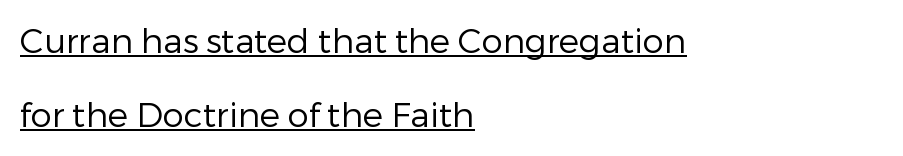
Underlined type. Are there feet on the stems? There aren't — it's a sans. Notice how the passage keeps a crisp vertical edge on the left only. Stems here are at most as thick as an everyday book face. Do the letters lean? They stand straight.
